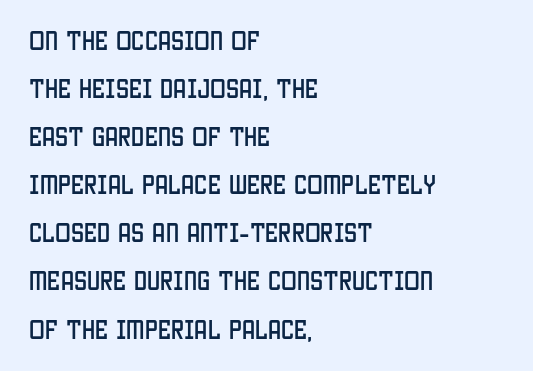
The glyphs are unaccompanied by any horizontal stroke below them. This rendering leaves character spacing at its baseline value. Layout note: lines flush left. No italicization has been applied; the sample stays upright. These lines stand farther apart than default settings would place them.
